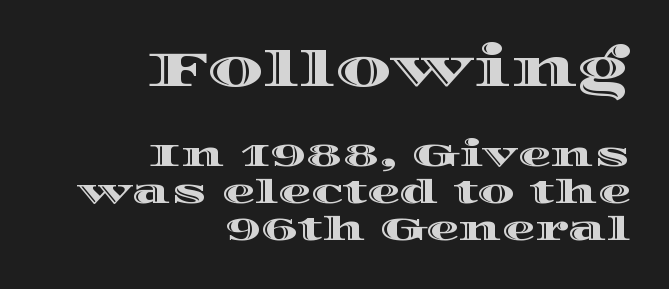
The image shows 50 px wide type, upright; set right-aligned, tight line spacing (1.12x), normal letter spacing, not underlined; the first (top) block is 1.52x larger; a large x-height.
